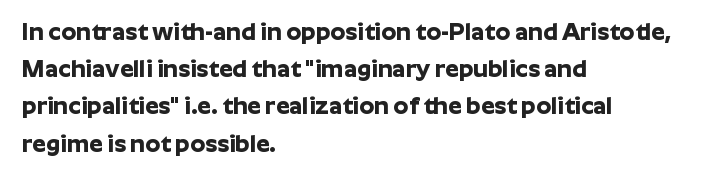
{"italic": "no", "bold": "yes", "underline": "no", "align": "left", "line_spacing": "normal", "line_spacing_ratio": 1.55, "letter_spacing": "normal", "letter_spacing_em": 0.0, "glyph_px": 24}
